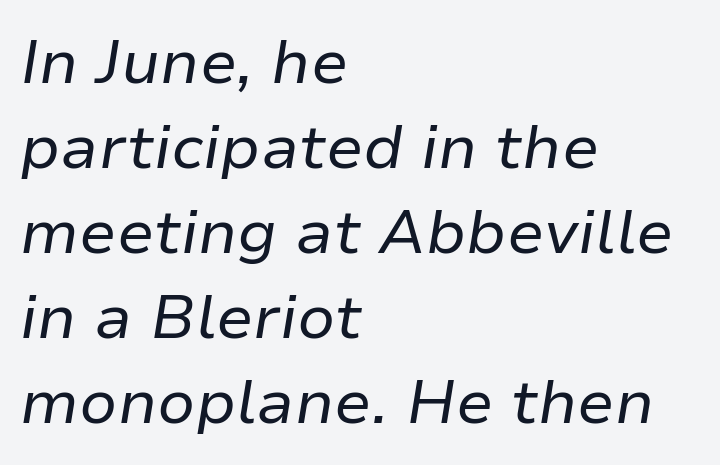
Layout note: lines flush left. The rendering uses a moderate line-height, typical for paragraphs. Characters are canted at an angle relative to the baseline's perpendicular. The gaps between neighbouring characters are ordinary and unremarkable. Do the characters align in a grid? No, the font is proportional.
